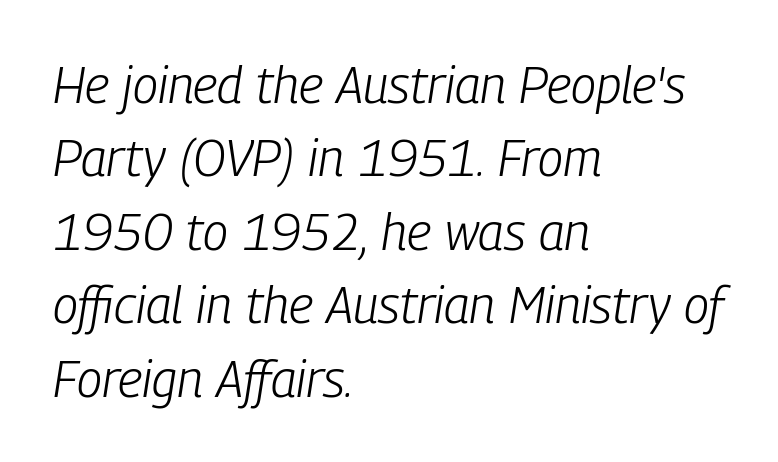
The image shows 51 px light, condensed type, italic (leaning right); set left-aligned, normal line spacing (1.44x), normal letter spacing, not underlined; low stroke contrast and a medium x-height.
